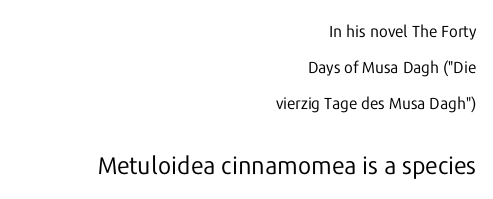
{"italic": "no", "bold": "no", "underline": "no", "align": "right", "line_spacing": "loose", "line_spacing_ratio": 2.26, "letter_spacing": "normal", "letter_spacing_em": 0.0, "larger_block": "second", "size_ratio": 1.5, "glyph_px": 24}
